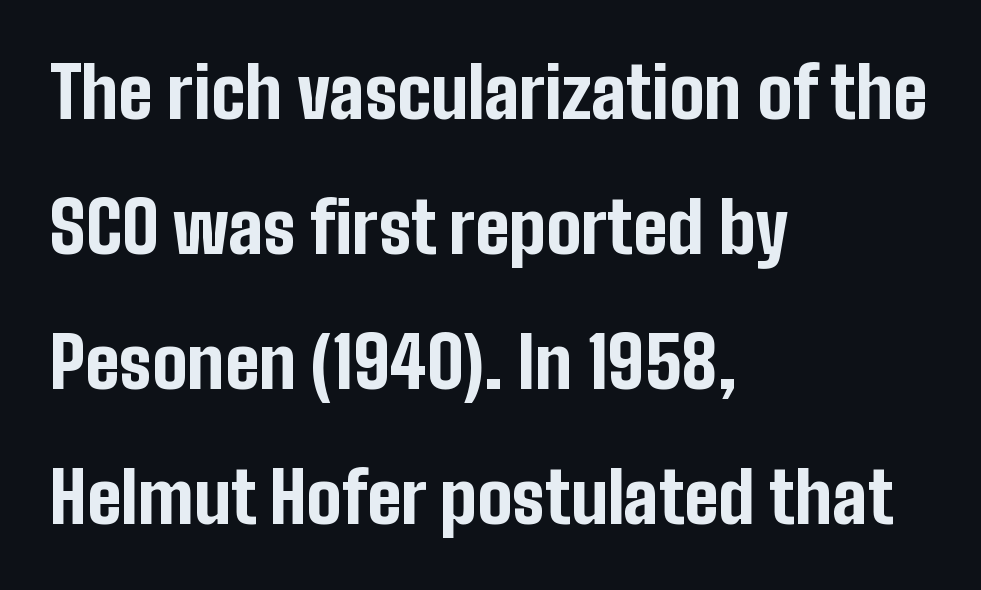
The image shows 70 px bold, condensed sans-serif type, upright; set left-aligned, loose line spacing (1.93x), normal letter spacing, not underlined; low stroke contrast and a medium x-height.
